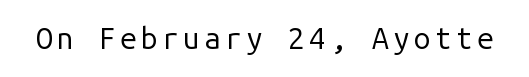
Q: Is the text bold? A: No.
Q: Is the text italic (slanted)? A: No, it is upright.
Q: Is the typeface a serif or a sans-serif typeface? A: Sans-serif.
Q: Is the text underlined? A: No.
Q: Width (condensed, normal, or wide)? A: Normal.
Q: Stroke contrast? A: Low.
Q: x-height? A: Medium.
Q: Monospaced? A: Yes.
